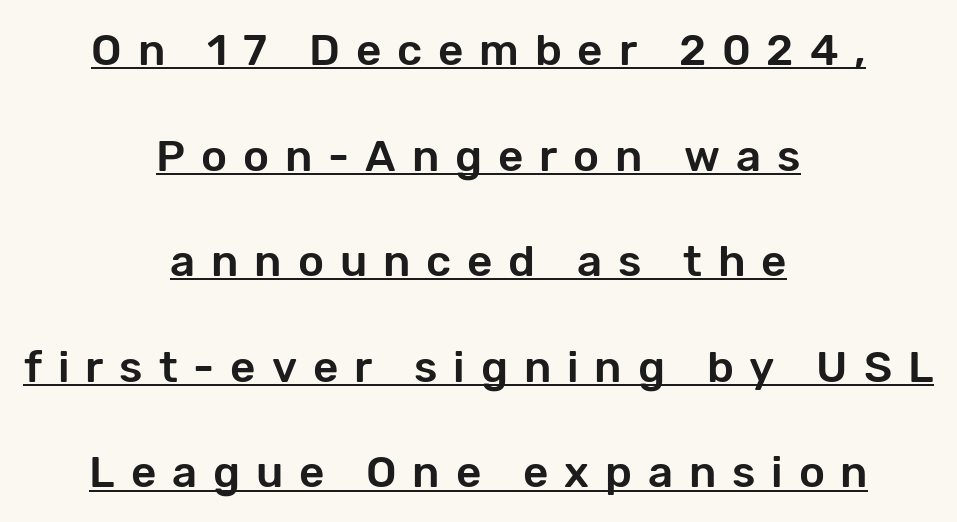
{"serif": "no", "italic": "no", "width": "normal", "stroke_contrast": "low", "x_height": "medium", "monospaced": "no", "underline": "yes", "align": "center", "line_spacing": "loose", "line_spacing_ratio": 2.4, "letter_spacing": "wide", "letter_spacing_em": 0.36, "glyph_px": 44}
